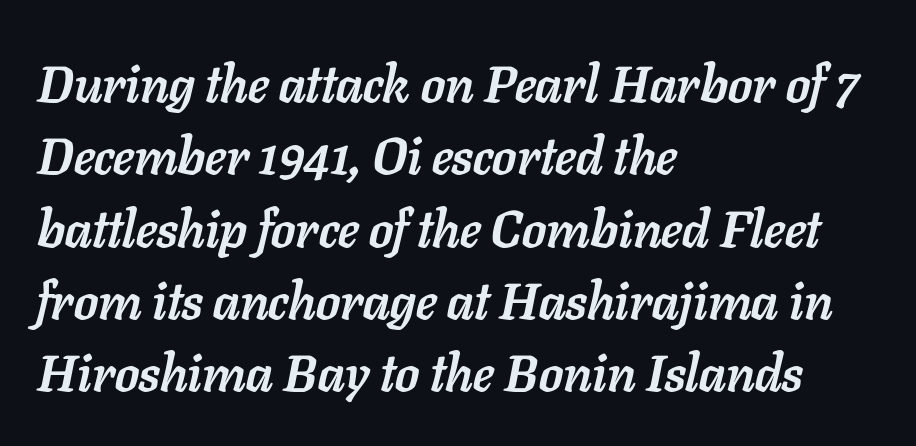
The image shows 52 px semibold type, italic (leaning right); set left-aligned, normal line spacing (1.39x), normal letter spacing, not underlined; low stroke contrast and a medium x-height.
